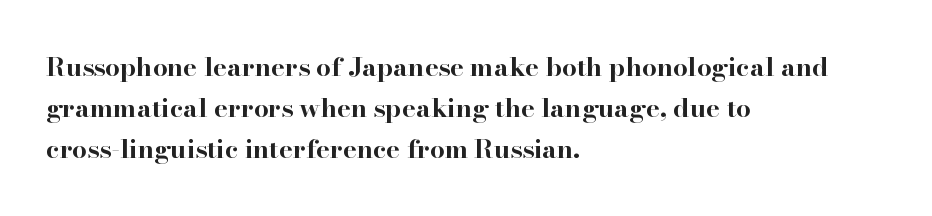
Q: Is the text bold? A: Yes.
Q: Is the text italic (slanted)? A: No, it is upright.
Q: Is the text underlined? A: No.
Q: How is the paragraph aligned? A: Left-aligned.
Q: Is the spacing between letters normal or unusually wide? A: Normal.
Q: Is the spacing between lines tight, normal or loose? A: Normal.
